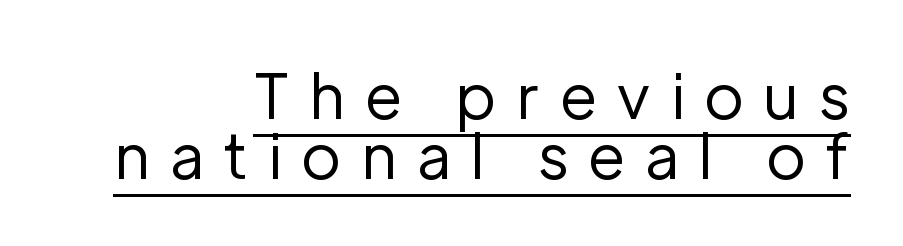
The image shows 61 px regular-weight sans-serif type, upright; set right-aligned, tight line spacing (0.98x), unusually wide letter spacing (+0.32 em), underlined; low stroke contrast and a medium x-height.
